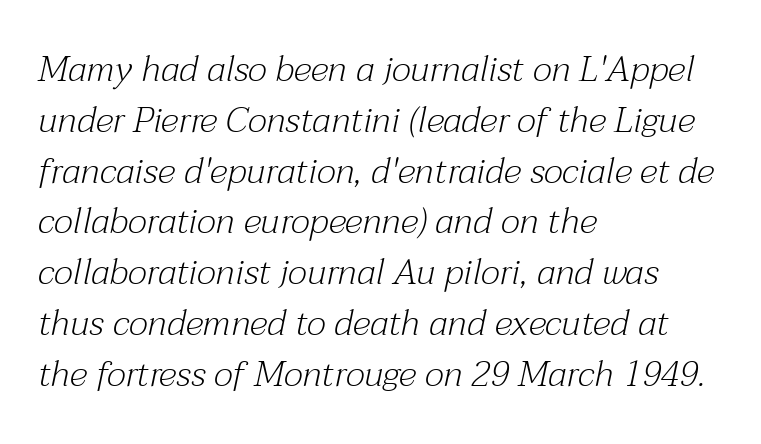
Q: Is the text bold? A: No.
Q: Is the text italic (slanted)? A: Yes, it leans right by about 12 degrees.
Q: Is the typeface a serif or a sans-serif typeface? A: Serif.
Q: Is the text underlined? A: No.
Q: How is the paragraph aligned? A: Left-aligned.
Q: Is the spacing between letters normal or unusually wide? A: Normal.
Q: Is the spacing between lines tight, normal or loose? A: Normal.
Q: Width (condensed, normal, or wide)? A: Normal.
Q: Stroke contrast? A: Medium.
Q: x-height? A: Medium.
Q: Monospaced? A: No.
